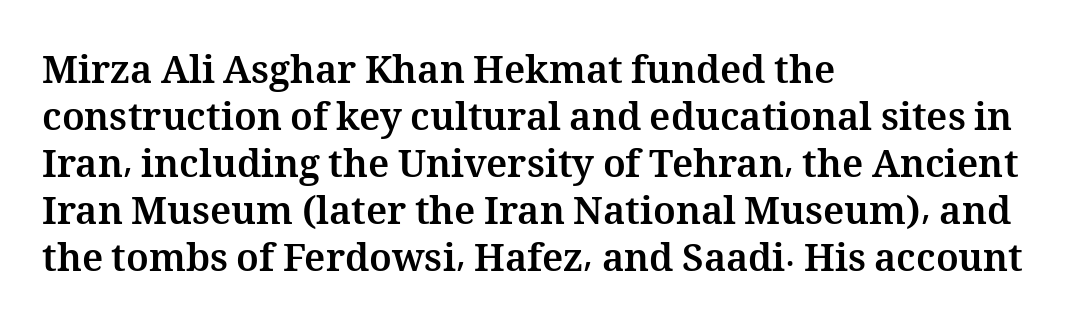
Q: Is the text bold? A: Yes.
Q: Is the text italic (slanted)? A: No, it is upright.
Q: Is the text underlined? A: No.
Q: How is the paragraph aligned? A: Left-aligned.
Q: Is the spacing between letters normal or unusually wide? A: Normal.
Q: Width (condensed, normal, or wide)? A: Normal.
Q: Stroke contrast? A: Medium.
Q: x-height? A: Medium.
Q: Monospaced? A: No.
